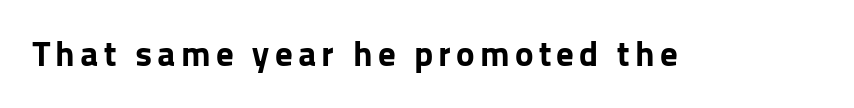
Unlike a traditional serif, this face leaves its strokes unadorned. This sample uses an upright cut, with every glyph sitting square on the baseline. A bare baseline throughout the passage. Do the characters align in a grid? No, the font is proportional. Bold? Absolutely — the strokes are thick and heavy.
